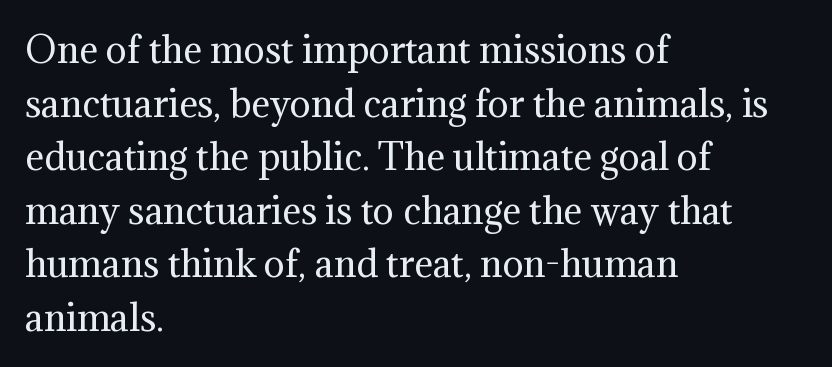
{"serif": "yes", "italic": "no", "bold": "no", "weight": "regular", "width": "normal", "stroke_contrast": "medium", "x_height": "medium", "monospaced": "no", "underline": "no", "align": "left", "line_spacing": "normal", "line_spacing_ratio": 1.53, "letter_spacing": "normal", "letter_spacing_em": 0.0, "glyph_px": 35}
